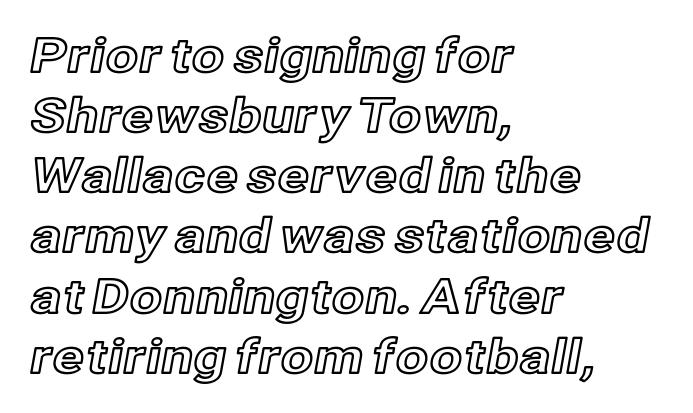
Each line starts at the same left margin while the right side varies. Glyph-to-glyph distance matches everyday printed text. Vertically, the passage feels balanced, rows spaced as you'd expect. The space directly below the letters is spotless. This sample has the flowing, uneven cadence of proportional lettering.
